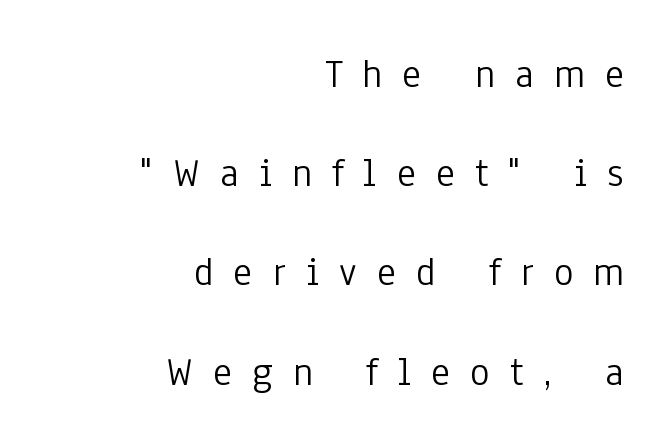
Q: Is the text bold? A: No.
Q: Is the text italic (slanted)? A: No, it is upright.
Q: Is the typeface a serif or a sans-serif typeface? A: Sans-serif.
Q: Is the text underlined? A: No.
Q: How is the paragraph aligned? A: Right-aligned.
Q: Is the spacing between letters normal or unusually wide? A: Unusually wide.
Q: Is the spacing between lines tight, normal or loose? A: Loose.
Q: Width (condensed, normal, or wide)? A: Condensed.
Q: Stroke contrast? A: Low.
Q: x-height? A: Medium.
Q: Monospaced? A: No.
